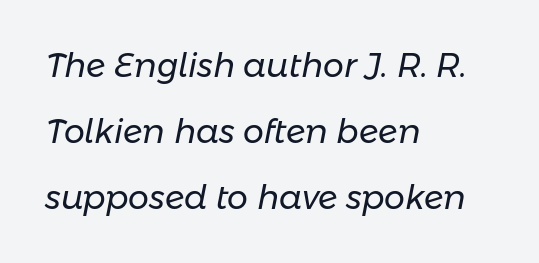
Q: Is the text bold? A: No.
Q: Is the text italic (slanted)? A: Yes, it leans right by about 11 degrees.
Q: Is the text underlined? A: No.
Q: How is the paragraph aligned? A: Left-aligned.
Q: Is the spacing between letters normal or unusually wide? A: Normal.
Q: Is the spacing between lines tight, normal or loose? A: Loose.
Q: Width (condensed, normal, or wide)? A: Normal.
Q: Stroke contrast? A: Low.
Q: x-height? A: Medium.
Q: Monospaced? A: No.
